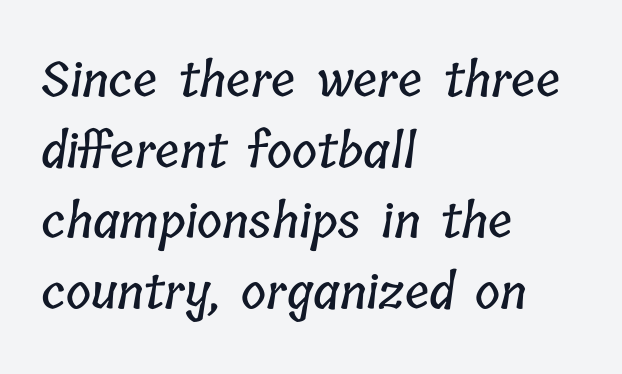
The image shows 48 px condensed type; set left-aligned, normal line spacing (1.47x), normal letter spacing, not underlined; low stroke contrast and a medium x-height.
